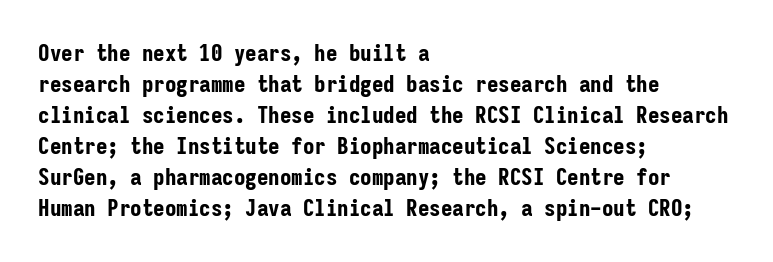
Caption: bold face, heavy strokes. Compared with typical body copy, the letter spacing here is the same. Line starts are locked; line ends wander. The axis of the letterforms is exactly vertical.
